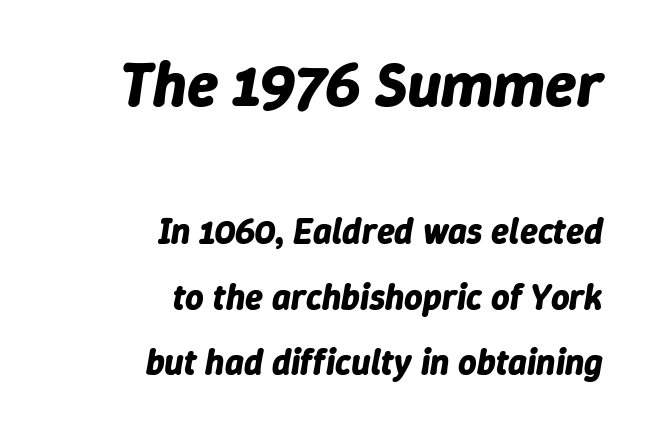
{"italic": "yes", "lean": "right", "slant_degrees": 9, "bold": "yes", "weight": "bold", "width": "normal", "stroke_contrast": "low", "x_height": "medium", "monospaced": "no", "underline": "no", "align": "right", "line_spacing_ratio": 1.81, "letter_spacing": "normal", "letter_spacing_em": 0.0, "larger_block": "first", "size_ratio": 1.75, "glyph_px": 63}
